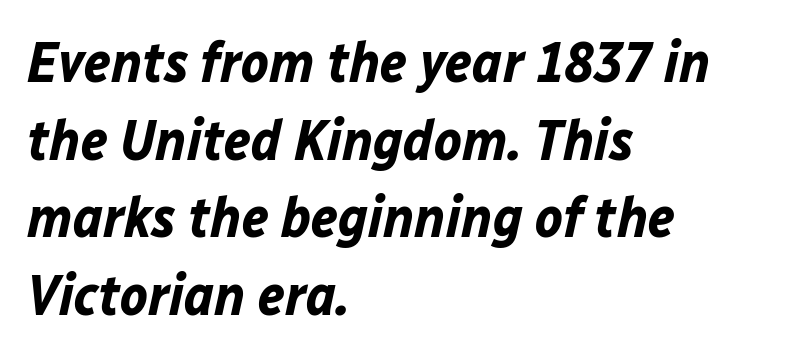
A normal amount of white space separates one row of letters from the next. The lines are quadded left. Letter spacing: default. A typesetter would mark this as italic. In terms of weight, the rendering is a true, heavy bold. Lines of text with bare space underneath.
